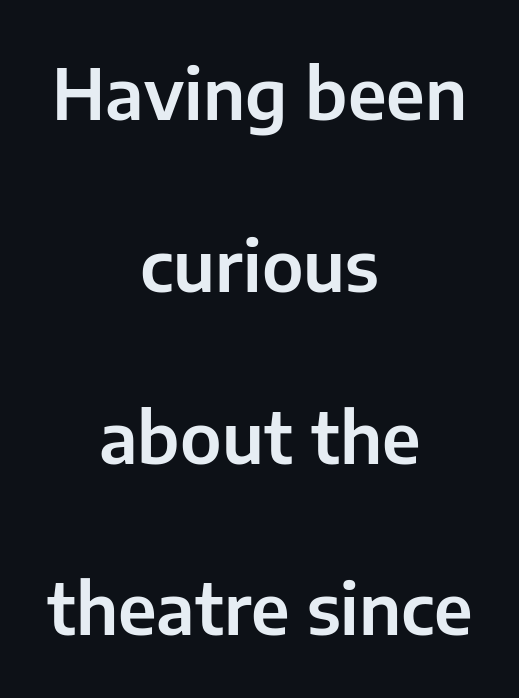
The typography opts for an upright posture over an oblique one. What kind of face is this? One without serifs — a sans. Quick note: underline off. Tracking value appears to be zero — textbook default spacing. A student would call this center alignment; a typographer would say set centered. Looks like regular typesetting: each glyph gets only the width it needs.
